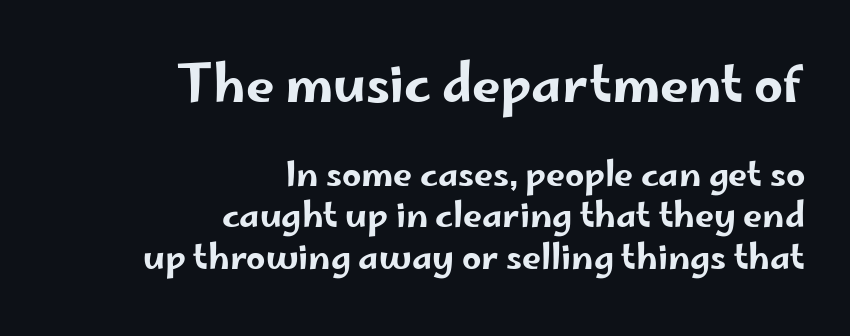
The image shows 51 px wide sans-serif type, upright; set right-aligned, line spacing 1.22x, normal letter spacing, not underlined; the first (top) block is 1.5x larger; low stroke contrast and a small x-height.
